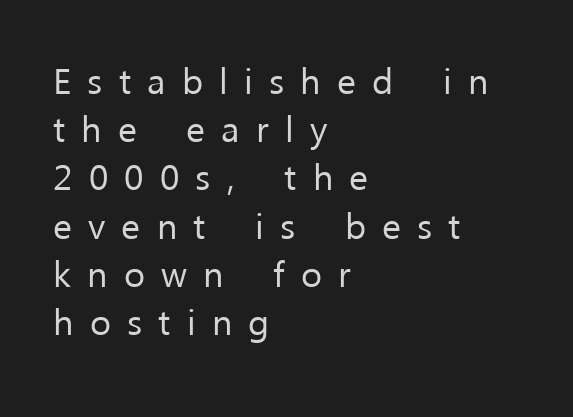
The image shows 36 px regular-weight sans-serif type, upright; set left-aligned, normal line spacing (1.34x), unusually wide letter spacing (+0.45 em), not underlined; low stroke contrast and a medium x-height.
